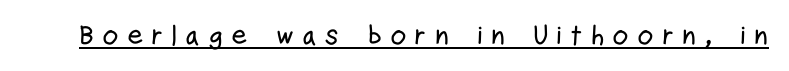
{"serif": "no", "italic": "no", "width": "condensed", "stroke_contrast": "low", "x_height": "medium", "monospaced": "no", "underline": "yes", "letter_spacing": "wide", "letter_spacing_em": 0.28, "glyph_px": 28}
